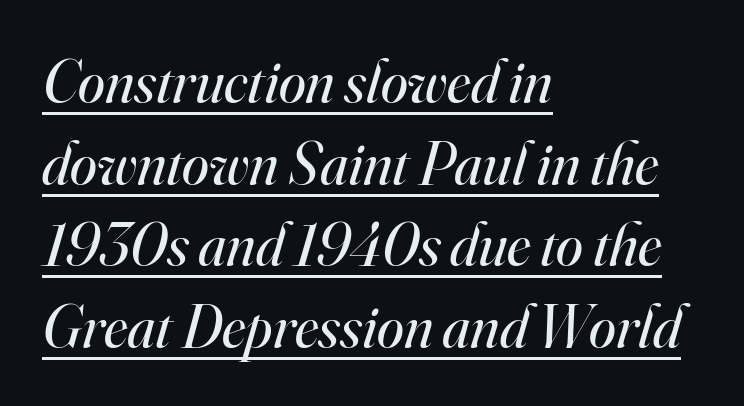
The font family rendered here belongs to the serif group. Weight class: somewhere from thin through regular. Look at the tracking — it's just the regular setting, nothing added. Honestly, the underline is the first thing you notice here. The lines are quadded left. A typesetter would call this proportional, since set widths differ per character.
